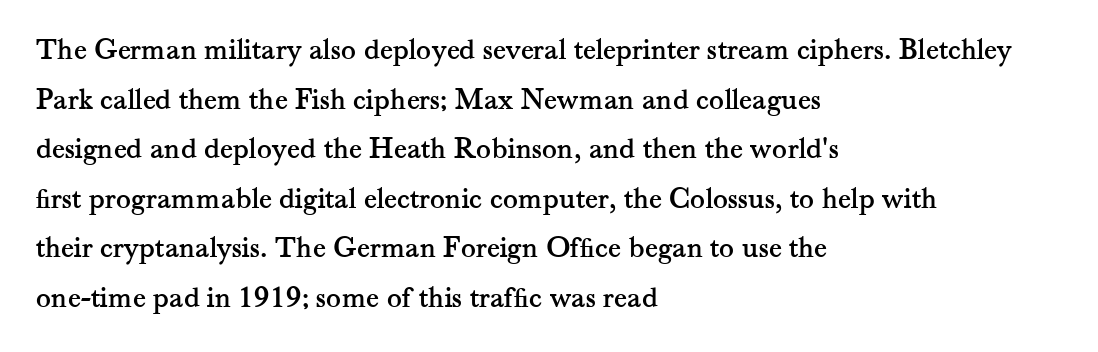
Spacing verdict: proportional, widths tailored to each character. Nobody drew a line under any word here. One glance says typical: line gaps are just what's usual. The rag falls on the right side of this text block. Upright lettering throughout.
